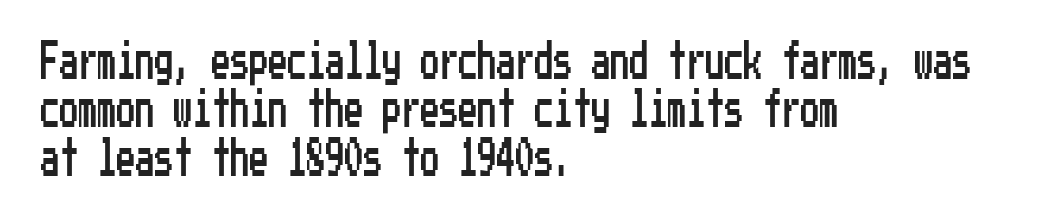
Q: Is the text italic (slanted)? A: No, it is upright.
Q: Is the typeface a serif or a sans-serif typeface? A: Sans-serif.
Q: Is the text underlined? A: No.
Q: How is the paragraph aligned? A: Left-aligned.
Q: Is the spacing between letters normal or unusually wide? A: Normal.
Q: Is the spacing between lines tight, normal or loose? A: Normal.
Q: Width (condensed, normal, or wide)? A: Condensed.
Q: Stroke contrast? A: Low.
Q: x-height? A: Medium.
